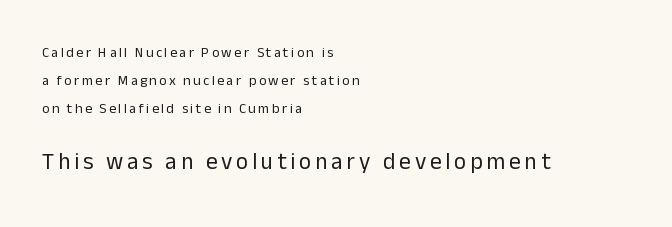
Q: Is the text bold? A: No.
Q: Is the text italic (slanted)? A: No, it is upright.
Q: Is the text underlined? A: No.
Q: How is the paragraph aligned? A: Left-aligned.
Q: Is the spacing between lines tight, normal or loose? A: Loose.
Q: Which block of text is set in a larger size, the first (top) or the second (bottom)? A: The second (bottom) one.
